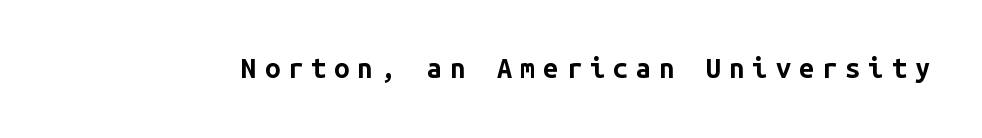
Q: Is the text bold? A: Yes.
Q: Is the text italic (slanted)? A: No, it is upright.
Q: Is the text underlined? A: No.
Q: Is the spacing between letters normal or unusually wide? A: Unusually wide.
